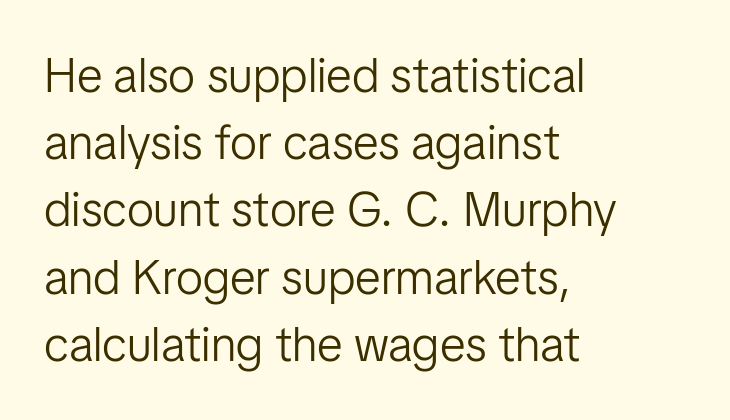
Stroke mass is kept to a normal reading level or below. The passage shown is typed in a proportional face where columns would drift. The strip under each line holds only bare page. This is roman type, the default non-slanted kind.
